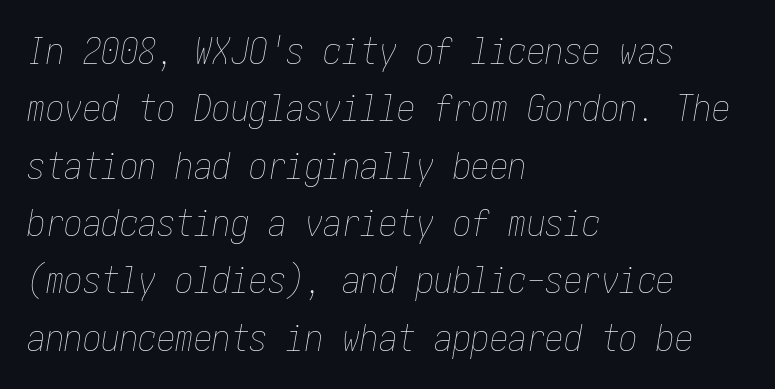
Q: Is the text bold? A: No.
Q: Is the text italic (slanted)? A: Yes, it leans right by about 10 degrees.
Q: Is the text underlined? A: No.
Q: How is the paragraph aligned? A: Left-aligned.
Q: Is the spacing between letters normal or unusually wide? A: Normal.
Q: Is the spacing between lines tight, normal or loose? A: Normal.
Q: Width (condensed, normal, or wide)? A: Condensed.
Q: Stroke contrast? A: Low.
Q: x-height? A: Medium.
